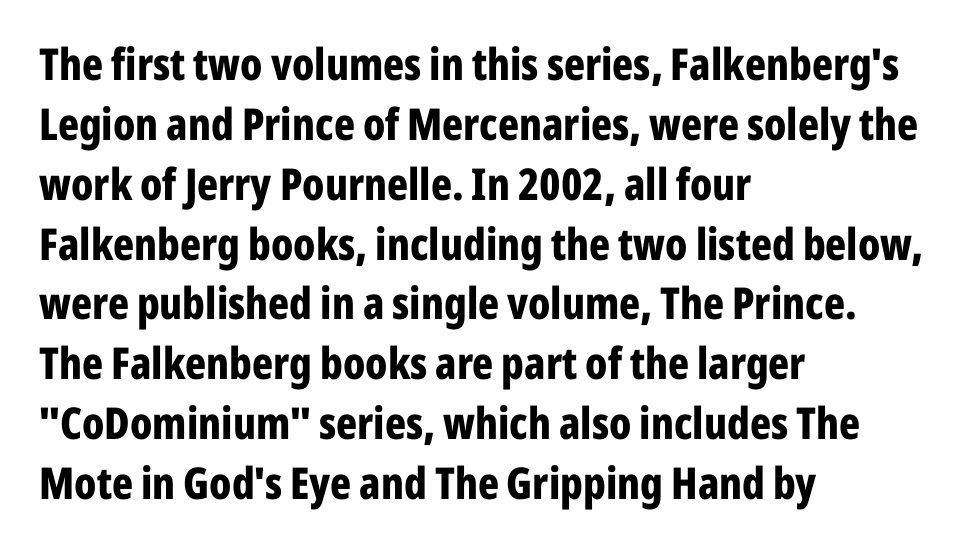
The image shows 44 px bold, condensed sans-serif type, upright; set left-aligned, normal line spacing (1.36x), normal letter spacing, not underlined; low stroke contrast and a medium x-height.
